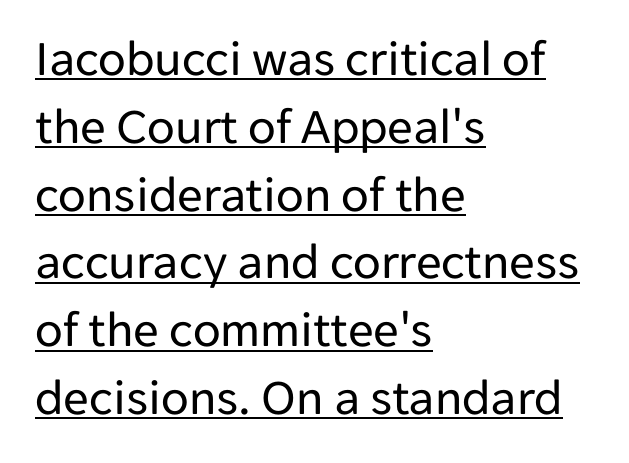
Q: Is the text bold? A: No.
Q: Is the text italic (slanted)? A: No, it is upright.
Q: Is the typeface a serif or a sans-serif typeface? A: Sans-serif.
Q: Is the text underlined? A: Yes.
Q: How is the paragraph aligned? A: Left-aligned.
Q: Is the spacing between letters normal or unusually wide? A: Normal.
Q: Is the spacing between lines tight, normal or loose? A: Normal.
Q: Width (condensed, normal, or wide)? A: Normal.
Q: Stroke contrast? A: Low.
Q: x-height? A: Medium.
Q: Monospaced? A: No.
